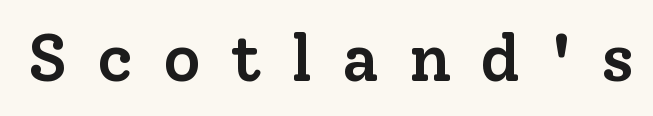
The image shows 66 px semibold serif type, upright; set unusually wide letter spacing (+0.45 em), not underlined; low stroke contrast and a medium x-height.
